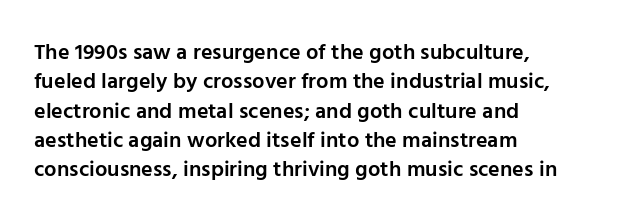
{"italic": "no", "bold": "semi", "underline": "no", "align": "left", "line_spacing": "normal", "line_spacing_ratio": 1.33, "letter_spacing": "normal", "letter_spacing_em": 0.0, "glyph_px": 22}
